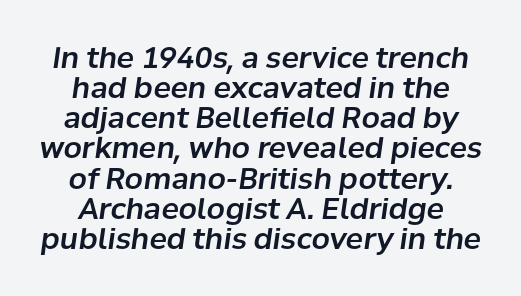
Q: Is the text italic (slanted)? A: Yes, it leans right by about 8 degrees.
Q: Is the text underlined? A: No.
Q: How is the paragraph aligned? A: Centered.
Q: Is the spacing between letters normal or unusually wide? A: Normal.
Q: Is the spacing between lines tight, normal or loose? A: Tight.
Q: Width (condensed, normal, or wide)? A: Normal.
Q: Stroke contrast? A: Low.
Q: x-height? A: Medium.
Q: Monospaced? A: No.
